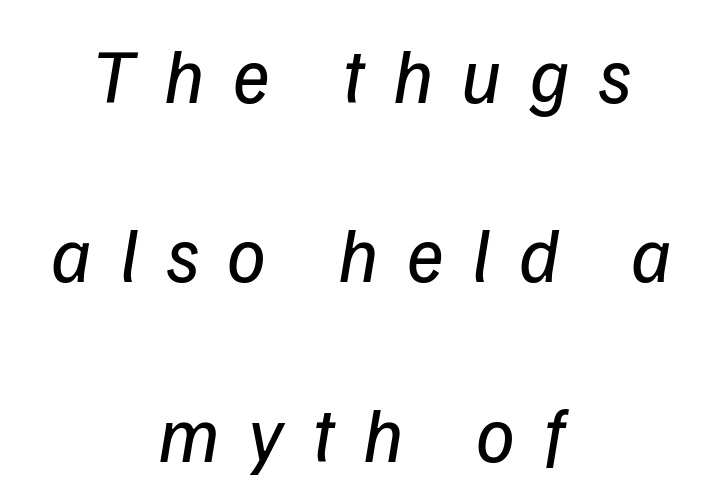
The image shows 77 px regular-weight sans-serif type; set centered, loose line spacing (2.33x), unusually wide letter spacing (+0.37 em), not underlined; low stroke contrast and a medium x-height.
